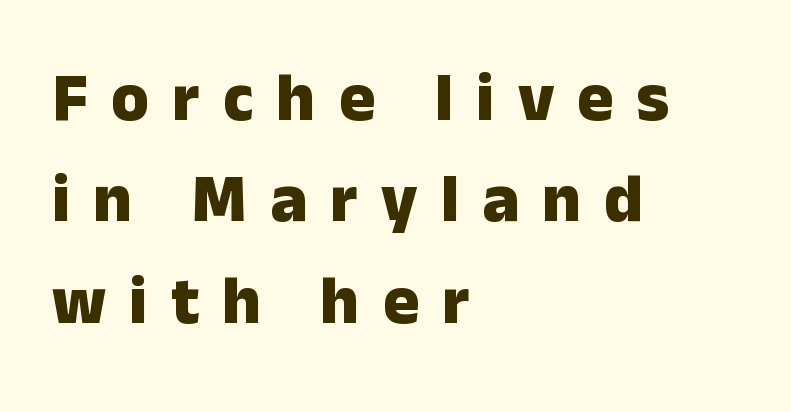
Observe the wide spacing: letters keep a clear distance from each other. Weight: bold. A roman cut, with each character standing at attention. Is this a sans? Yes — the strokes have no serifs. This block has exactly the height ordinary leading produces. Do the characters align in a grid? No, the font is proportional.
